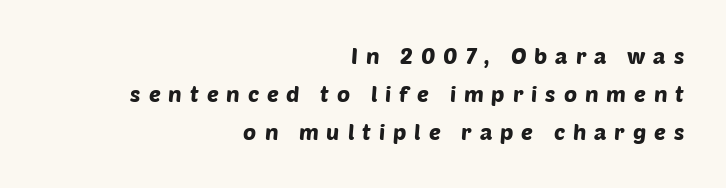
Check under the words: just untouched page. Casual observation: everything's shoved over to the right. Between one letter and the next there's a generous, obvious gap.
